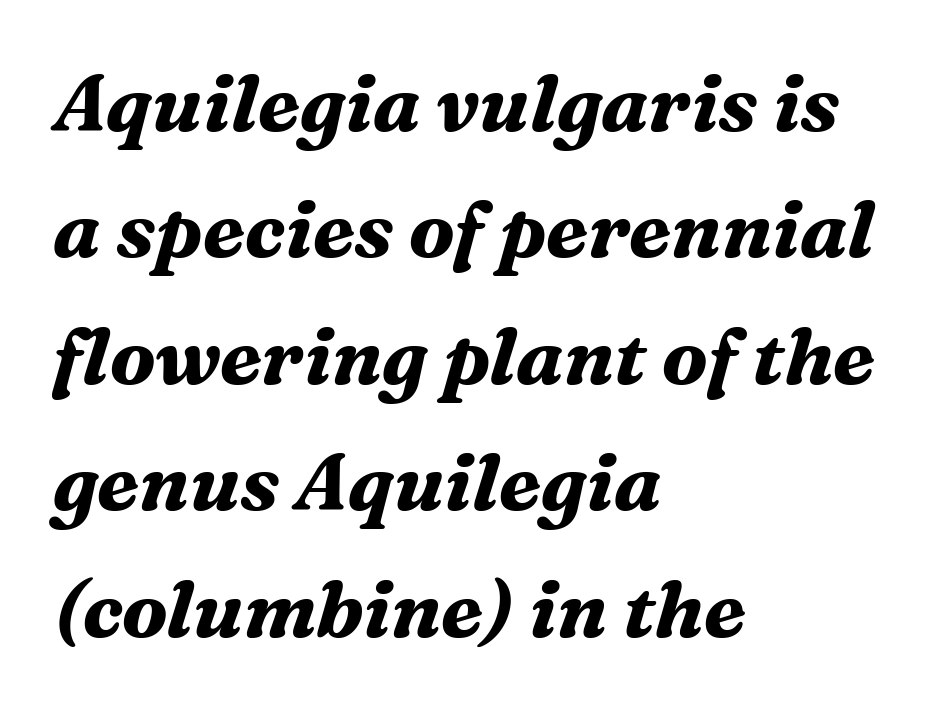
The image shows 79 px bold serif type, italic (leaning right); set left-aligned, normal line spacing (1.6x), normal letter spacing, not underlined; medium stroke contrast and a medium x-height.
